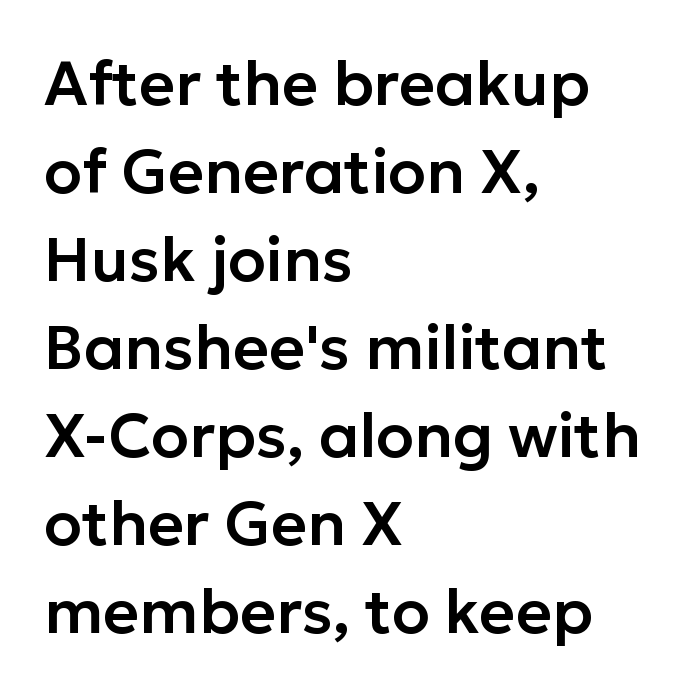
{"serif": "no", "italic": "no", "width": "normal", "stroke_contrast": "low", "x_height": "medium", "monospaced": "no", "underline": "no", "align": "left", "line_spacing": "normal", "line_spacing_ratio": 1.42, "letter_spacing": "normal", "letter_spacing_em": 0.0, "glyph_px": 62}
